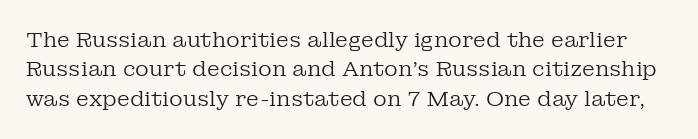
Designer's note — italics off, roman on. Lines of text with bare space underneath. The lines sit at an ordinary, default distance from one another. The tracking reads as untouched default to a designer's eye.
